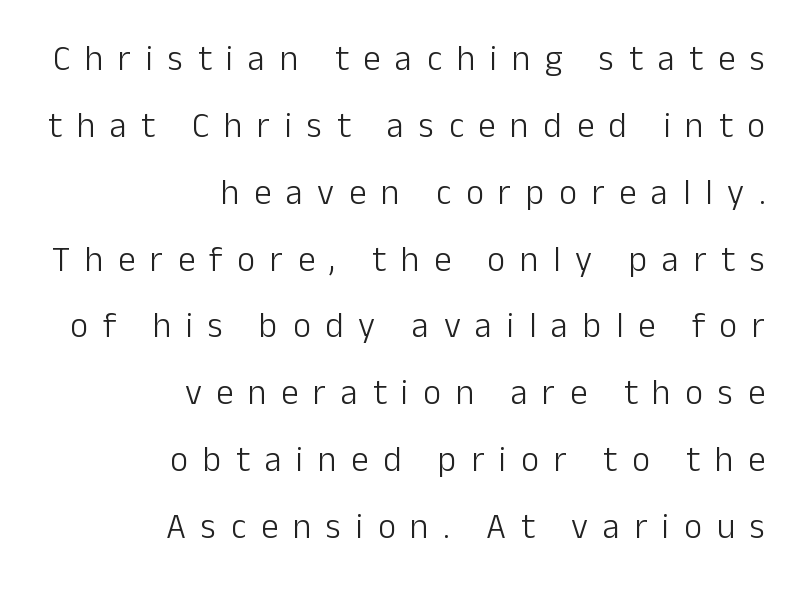
Q: Is the text bold? A: No.
Q: Is the text italic (slanted)? A: No, it is upright.
Q: Is the typeface a serif or a sans-serif typeface? A: Sans-serif.
Q: Is the text underlined? A: No.
Q: How is the paragraph aligned? A: Right-aligned.
Q: Is the spacing between letters normal or unusually wide? A: Unusually wide.
Q: Is the spacing between lines tight, normal or loose? A: Loose.
Q: Width (condensed, normal, or wide)? A: Normal.
Q: Stroke contrast? A: Low.
Q: x-height? A: Medium.
Q: Monospaced? A: No.
